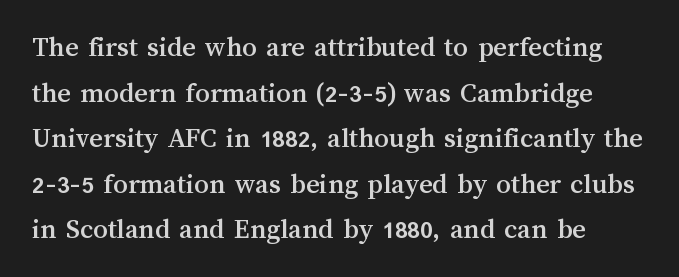
The image shows 29 px text type, upright; set normal line spacing (1.57x), normal letter spacing, not underlined; medium stroke contrast and a medium x-height.
